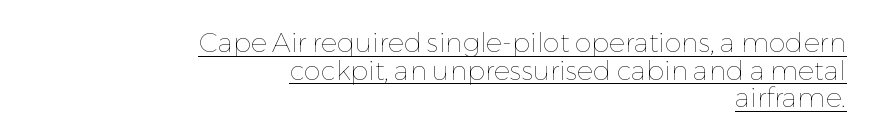
Q: Is the text bold? A: No.
Q: Is the text italic (slanted)? A: No, it is upright.
Q: Is the text underlined? A: Yes.
Q: How is the paragraph aligned? A: Right-aligned.
Q: Is the spacing between letters normal or unusually wide? A: Normal.
Q: Is the spacing between lines tight, normal or loose? A: Tight.
